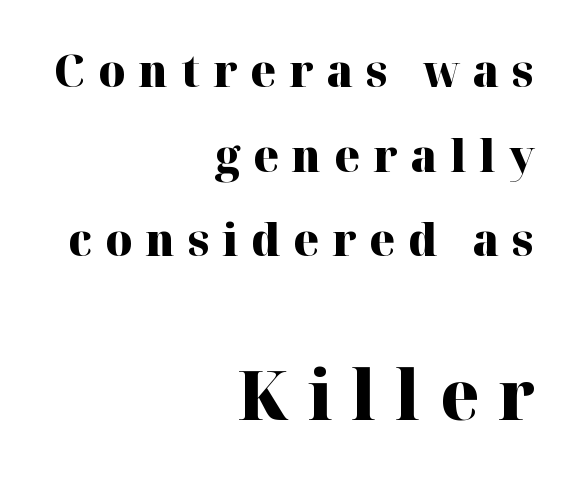
Does the bottom block carry the larger type? Yes, it does. Anything drawn beneath the words? Only blank space. Each letter's strokes conclude with small projecting serifs. Posture: vertical.
